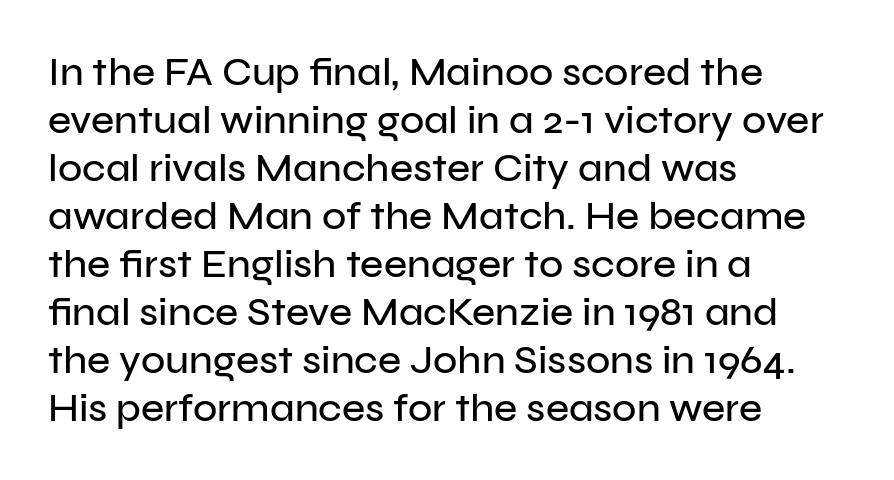
Q: Is the text italic (slanted)? A: No, it is upright.
Q: Is the typeface a serif or a sans-serif typeface? A: Sans-serif.
Q: Is the text underlined? A: No.
Q: How is the paragraph aligned? A: Left-aligned.
Q: Is the spacing between letters normal or unusually wide? A: Normal.
Q: Width (condensed, normal, or wide)? A: Normal.
Q: Stroke contrast? A: Low.
Q: x-height? A: Medium.
Q: Monospaced? A: No.
